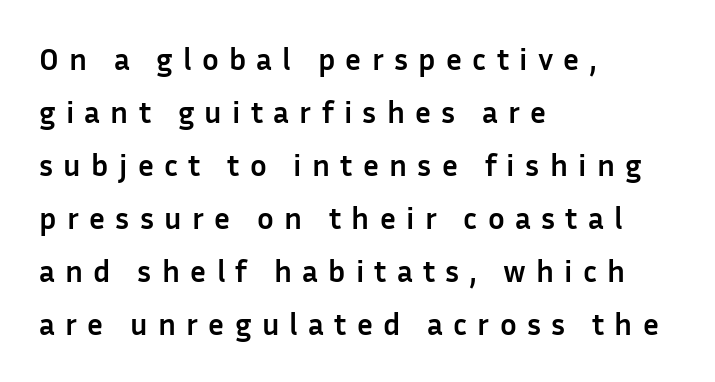
{"serif": "no", "italic": "no", "bold": "yes", "weight": "semibold", "width": "normal", "stroke_contrast": "low", "x_height": "medium", "monospaced": "no", "underline": "no", "align": "left", "line_spacing_ratio": 1.71, "letter_spacing": "wide", "letter_spacing_em": 0.33, "glyph_px": 31}
